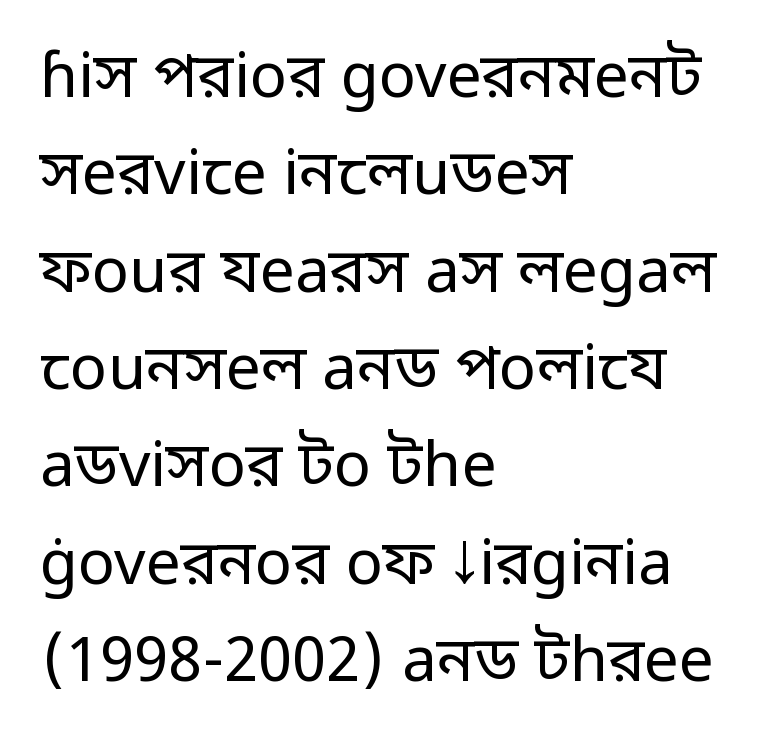
The image shows 62 px regular-weight sans-serif type, upright; set left-aligned, normal line spacing (1.57x), normal letter spacing, not underlined; low stroke contrast and a medium x-height.
